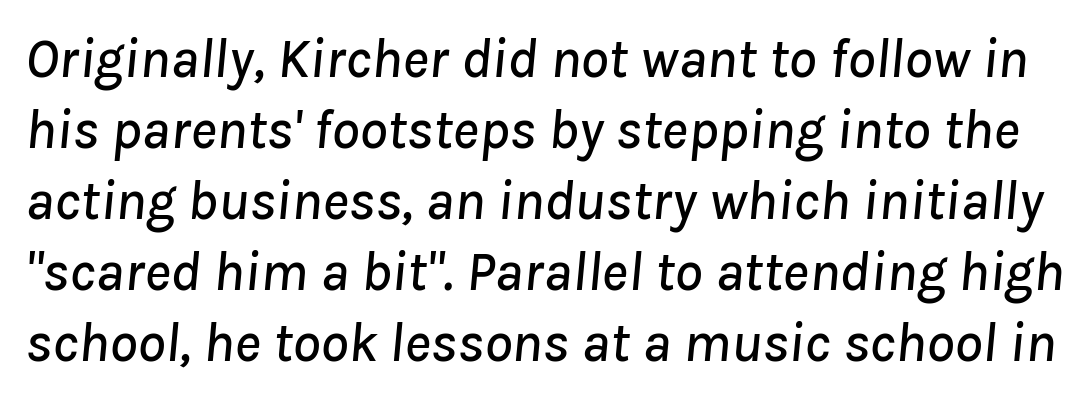
The image shows 56 px text type, italic (leaning right); set normal line spacing (1.27x), normal letter spacing, not underlined; low stroke contrast and a medium x-height.
